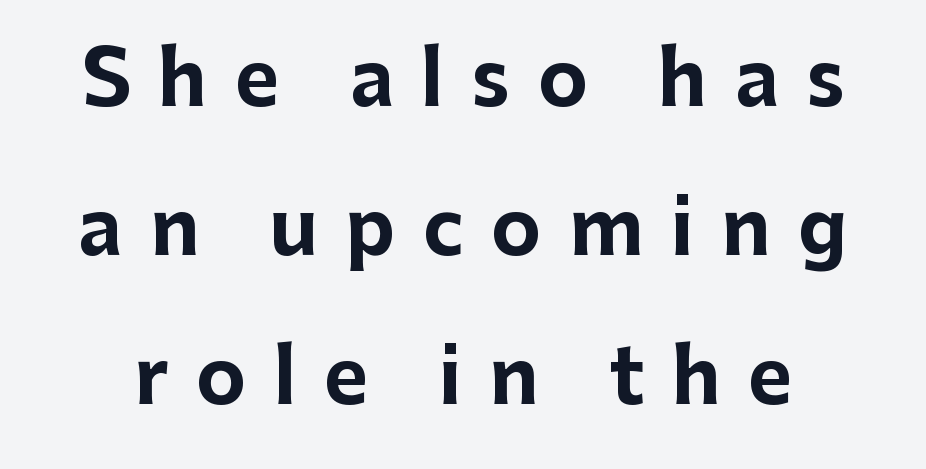
Q: Is the text bold? A: Yes.
Q: Is the text italic (slanted)? A: No, it is upright.
Q: Is the typeface a serif or a sans-serif typeface? A: Sans-serif.
Q: Is the text underlined? A: No.
Q: Is the spacing between letters normal or unusually wide? A: Unusually wide.
Q: Is the spacing between lines tight, normal or loose? A: Loose.
Q: Width (condensed, normal, or wide)? A: Normal.
Q: Stroke contrast? A: Low.
Q: x-height? A: Medium.
Q: Monospaced? A: No.
